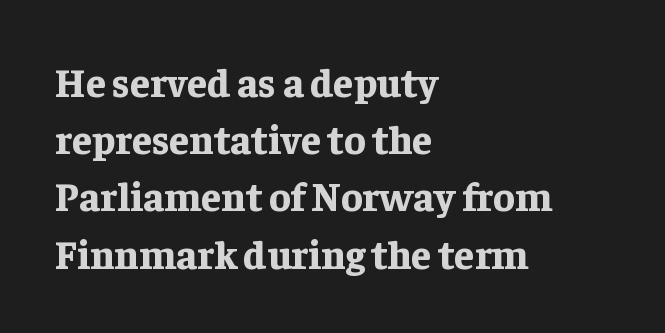
Strong, thick strokes mark this as bold type. Successive baselines arrive at the customary interval. A roman cut, with each character standing at attention. The letters sit at their default tracking, neither squeezed nor spread. Quick note: underline off. Examine the stroke ends and you'll spot serifs.
